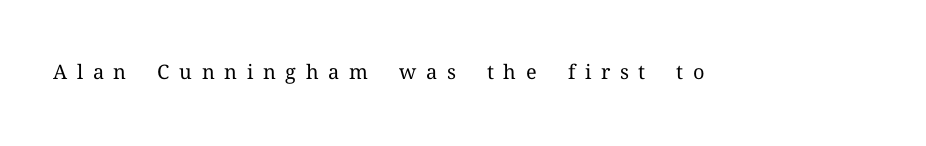
The image shows 20 px text type, upright; set unusually wide letter spacing (+0.48 em), not underlined.
